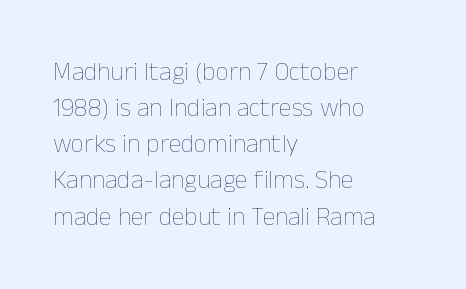
Q: Is the text bold? A: No.
Q: Is the text italic (slanted)? A: No, it is upright.
Q: Is the text underlined? A: No.
Q: How is the paragraph aligned? A: Left-aligned.
Q: Is the spacing between letters normal or unusually wide? A: Normal.
Q: Is the spacing between lines tight, normal or loose? A: Normal.
